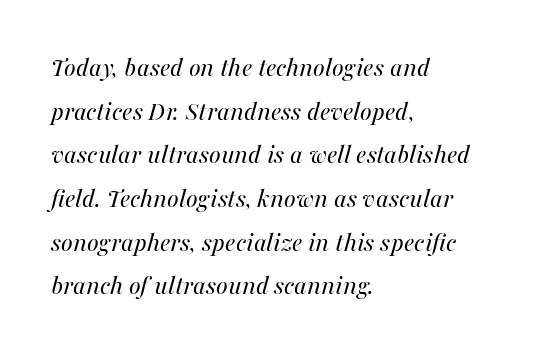
The image shows 28 px regular-weight type, italic (leaning right); set left-aligned, normal line spacing (1.56x), normal letter spacing, not underlined; medium stroke contrast and a medium x-height.
